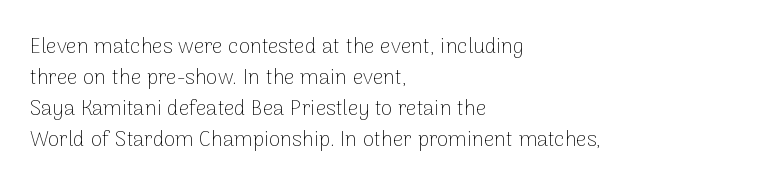
{"italic": "no", "bold": "no", "underline": "no", "align": "left", "line_spacing": "normal", "line_spacing_ratio": 1.47, "letter_spacing": "normal", "letter_spacing_em": 0.0, "glyph_px": 21}
